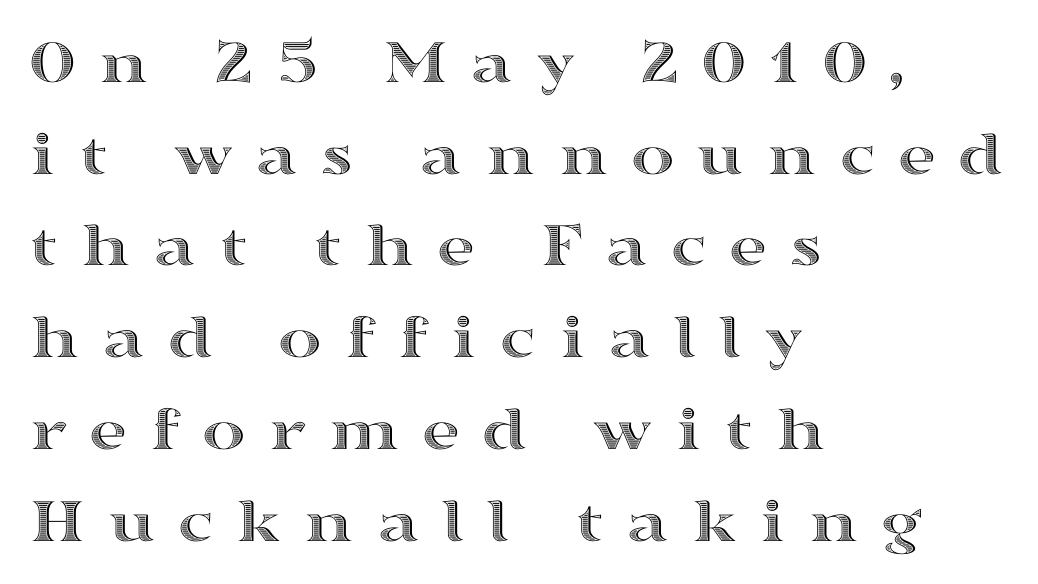
Q: Is the text italic (slanted)? A: No, it is upright.
Q: Is the text underlined? A: No.
Q: How is the paragraph aligned? A: Left-aligned.
Q: Is the spacing between letters normal or unusually wide? A: Unusually wide.
Q: Is the spacing between lines tight, normal or loose? A: Normal.
Q: Width (condensed, normal, or wide)? A: Wide.
Q: x-height? A: Medium.
Q: Monospaced? A: No.
